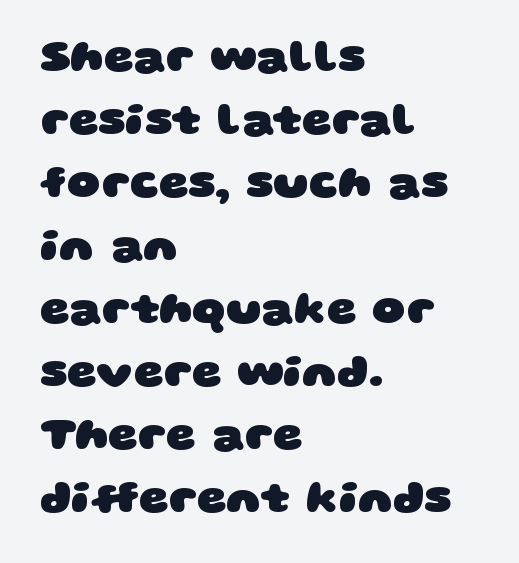
Q: Is the text bold? A: Yes.
Q: Is the typeface a serif or a sans-serif typeface? A: Sans-serif.
Q: Is the text underlined? A: No.
Q: How is the paragraph aligned? A: Left-aligned.
Q: Is the spacing between letters normal or unusually wide? A: Normal.
Q: Is the spacing between lines tight, normal or loose? A: Normal.
Q: Width (condensed, normal, or wide)? A: Wide.
Q: Stroke contrast? A: Low.
Q: x-height? A: Large.
Q: Monospaced? A: No.
